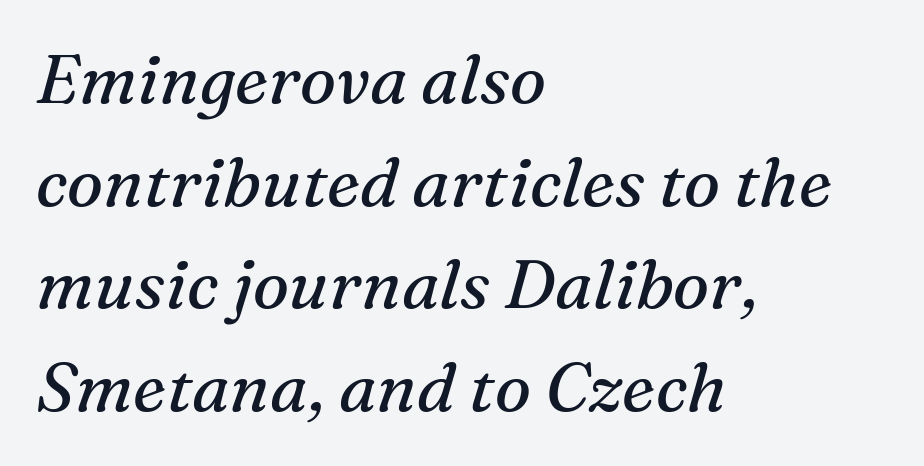
{"serif": "yes", "italic": "yes", "lean": "right", "slant_degrees": 16, "bold": "no", "weight": "regular", "width": "normal", "stroke_contrast": "medium", "x_height": "medium", "monospaced": "no", "underline": "no", "align": "left", "line_spacing": "normal", "line_spacing_ratio": 1.51, "letter_spacing": "normal", "letter_spacing_em": 0.0, "glyph_px": 68}
